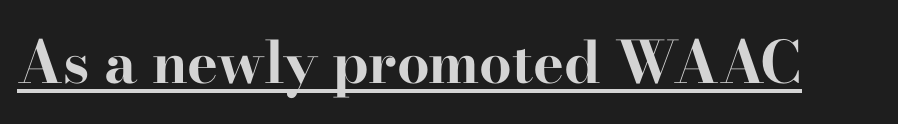
Q: Is the text bold? A: Yes.
Q: Is the text italic (slanted)? A: No, it is upright.
Q: Is the typeface a serif or a sans-serif typeface? A: Serif.
Q: Is the text underlined? A: Yes.
Q: Is the spacing between letters normal or unusually wide? A: Normal.
Q: Width (condensed, normal, or wide)? A: Wide.
Q: Stroke contrast? A: High.
Q: x-height? A: Small.
Q: Monospaced? A: No.
